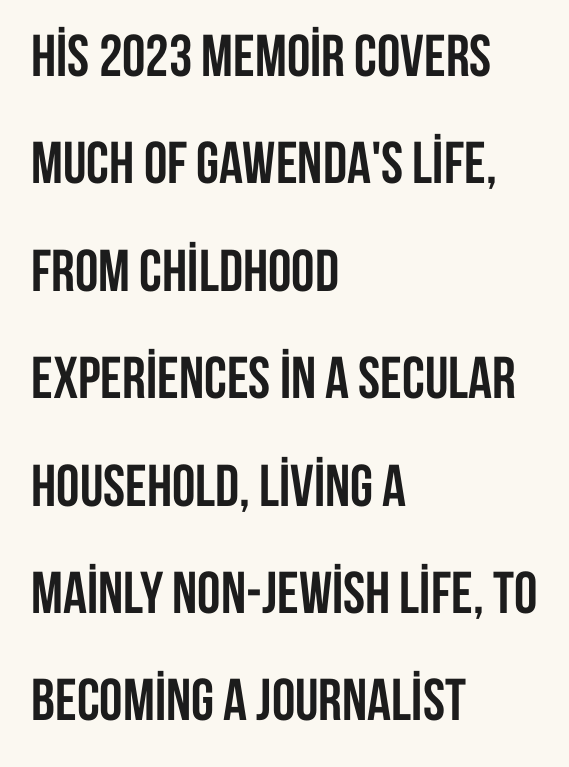
{"serif": "no", "italic": "no", "bold": "yes", "weight": "semibold", "width": "condensed", "stroke_contrast": "low", "x_height": "large", "monospaced": "no", "underline": "no", "align": "left", "line_spacing_ratio": 1.82, "letter_spacing": "normal", "letter_spacing_em": 0.0, "glyph_px": 59}
